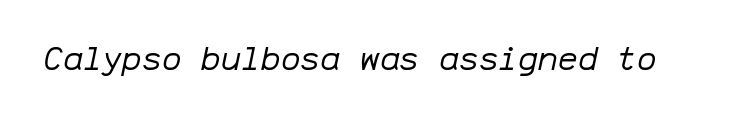
Q: Is the text bold? A: No.
Q: Is the text italic (slanted)? A: Yes, it leans right by about 12 degrees.
Q: Is the text underlined? A: No.
Q: Is the spacing between letters normal or unusually wide? A: Normal.
Q: Width (condensed, normal, or wide)? A: Normal.
Q: Stroke contrast? A: Low.
Q: x-height? A: Medium.
Q: Monospaced? A: Yes.
